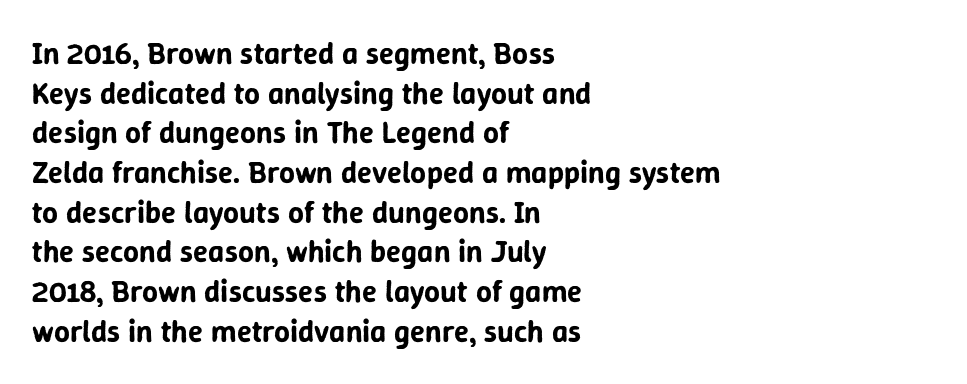
The image shows 31 px sans-serif type, upright; set left-aligned, normal line spacing (1.28x), normal letter spacing, not underlined; low stroke contrast and a medium x-height.
